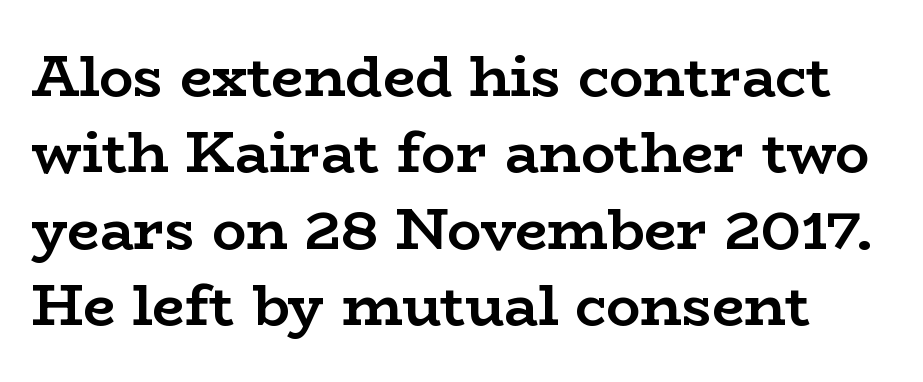
Q: Is the text bold? A: Yes.
Q: Is the text italic (slanted)? A: No, it is upright.
Q: Is the typeface a serif or a sans-serif typeface? A: Serif.
Q: Is the text underlined? A: No.
Q: Is the spacing between letters normal or unusually wide? A: Normal.
Q: Is the spacing between lines tight, normal or loose? A: Normal.
Q: Width (condensed, normal, or wide)? A: Wide.
Q: Stroke contrast? A: Low.
Q: x-height? A: Medium.
Q: Monospaced? A: No.
